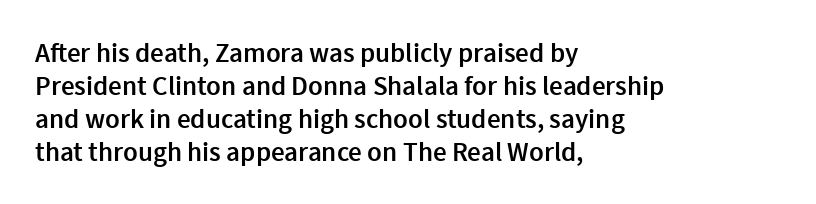
{"italic": "no", "bold": "semi", "underline": "no", "align": "left", "line_spacing_ratio": 1.22, "letter_spacing": "normal", "letter_spacing_em": 0.0, "glyph_px": 27}
